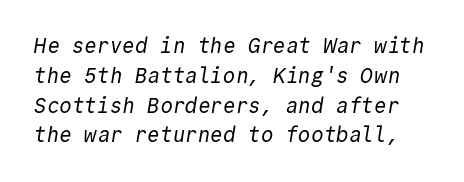
Anything drawn beneath the words? Only blank space. The typeface has the unassuming heft of standard copy or less. Each new line begins a customary step beneath the previous one. The letters sit at their default tracking, neither squeezed nor spread.
